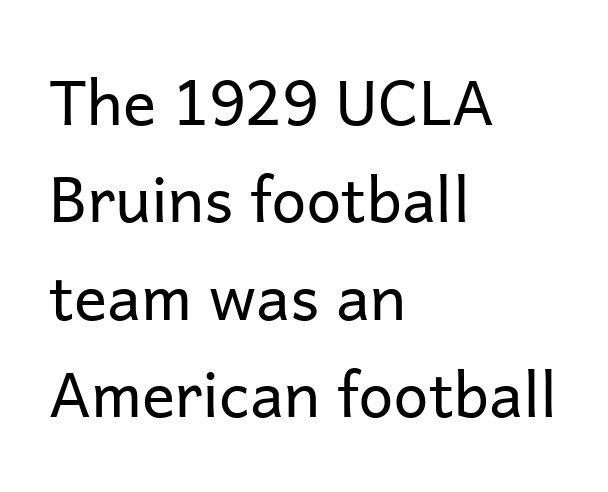
{"serif": "no", "italic": "no", "bold": "no", "weight": "regular", "width": "normal", "stroke_contrast": "low", "x_height": "medium", "monospaced": "no", "underline": "no", "align": "left", "line_spacing": "normal", "line_spacing_ratio": 1.57, "letter_spacing": "normal", "letter_spacing_em": 0.0, "glyph_px": 62}
